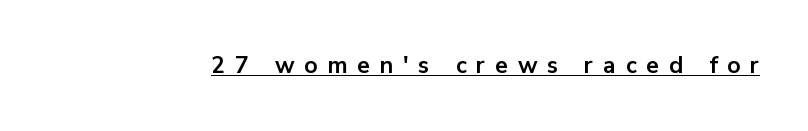
Q: Is the text bold? A: Yes.
Q: Is the text italic (slanted)? A: No, it is upright.
Q: Is the text underlined? A: Yes.
Q: Is the spacing between letters normal or unusually wide? A: Unusually wide.
